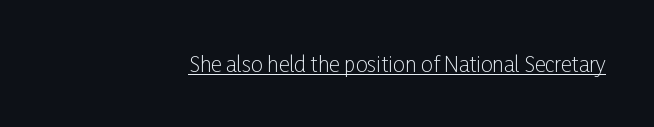
A baseline rule has been typeset under these characters. Heft: none added — not bold. Letter spacing: default. Notice how the passage keeps a crisp vertical edge on the right only.
